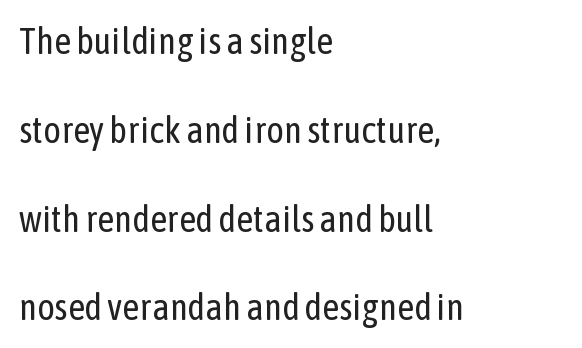
{"serif": "no", "italic": "no", "bold": "no", "weight": "regular", "width": "condensed", "stroke_contrast": "low", "x_height": "medium", "monospaced": "no", "underline": "no", "align": "left", "line_spacing": "loose", "line_spacing_ratio": 2.4, "letter_spacing": "normal", "letter_spacing_em": 0.0, "glyph_px": 37}
